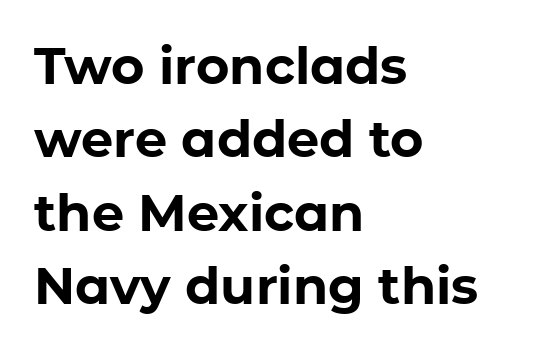
Q: Is the text bold? A: Yes.
Q: Is the text italic (slanted)? A: No, it is upright.
Q: Is the typeface a serif or a sans-serif typeface? A: Sans-serif.
Q: Is the text underlined? A: No.
Q: How is the paragraph aligned? A: Left-aligned.
Q: Is the spacing between letters normal or unusually wide? A: Normal.
Q: Is the spacing between lines tight, normal or loose? A: Normal.
Q: Width (condensed, normal, or wide)? A: Normal.
Q: Stroke contrast? A: Low.
Q: x-height? A: Medium.
Q: Monospaced? A: No.
